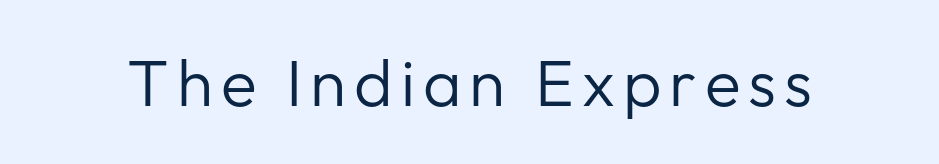
Q: Is the text bold? A: No.
Q: Is the text italic (slanted)? A: No, it is upright.
Q: Is the typeface a serif or a sans-serif typeface? A: Sans-serif.
Q: Is the text underlined? A: No.
Q: Width (condensed, normal, or wide)? A: Normal.
Q: Stroke contrast? A: Low.
Q: x-height? A: Medium.
Q: Monospaced? A: No.
